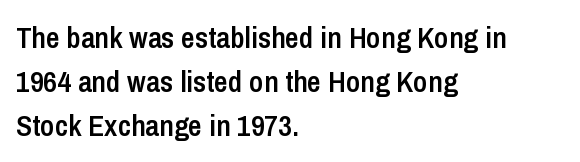
{"serif": "no", "italic": "no", "bold": "semi", "weight": "semibold", "width": "condensed", "stroke_contrast": "low", "x_height": "medium", "monospaced": "no", "underline": "no", "align": "left", "line_spacing": "normal", "line_spacing_ratio": 1.46, "letter_spacing": "normal", "letter_spacing_em": 0.0, "glyph_px": 30}
